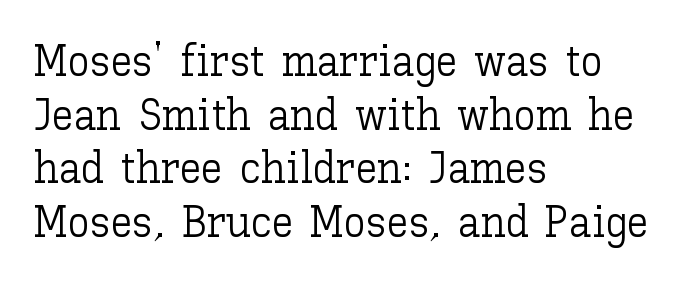
This rendering features lettering with no underline. The text block is weighted toward the left margin, trailing off unevenly rightward. Vertical stems look standard width or narrower in stroke. This sample uses plain, unmodified letter spacing. The lettering stays uniformly vertical, giving the passage a roman look.
